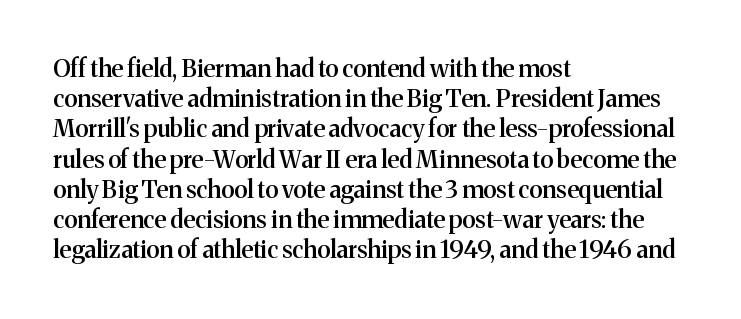
Q: Is the text bold? A: Semi-bold.
Q: Is the text italic (slanted)? A: No, it is upright.
Q: Is the text underlined? A: No.
Q: How is the paragraph aligned? A: Left-aligned.
Q: Is the spacing between letters normal or unusually wide? A: Normal.
Q: Is the spacing between lines tight, normal or loose? A: Normal.
